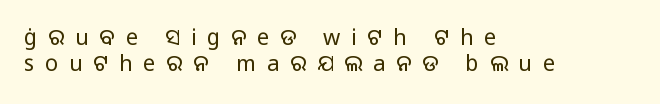
Q: Is the text bold? A: No.
Q: Is the text italic (slanted)? A: No, it is upright.
Q: Is the text underlined? A: No.
Q: How is the paragraph aligned? A: Left-aligned.
Q: Is the spacing between letters normal or unusually wide? A: Unusually wide.
